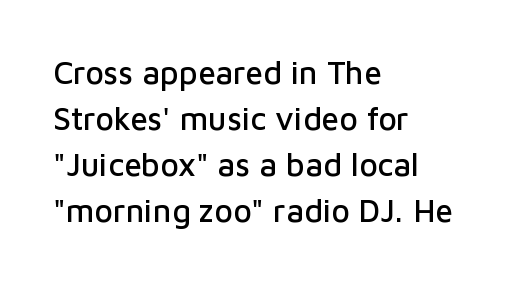
The image shows 32 px sans-serif type, upright; set left-aligned, normal line spacing (1.44x), normal letter spacing, not underlined; low stroke contrast and a medium x-height.
